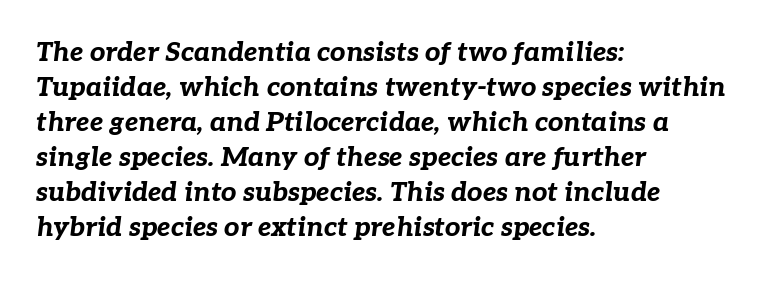
The lines are quadded left. This sample uses an oblique cut, with every glyph tilted off the vertical. The rendering uses a bold face; every stroke is thick and dark. Each word holds together tightly as a unit, with standard inter-letter gaps.
